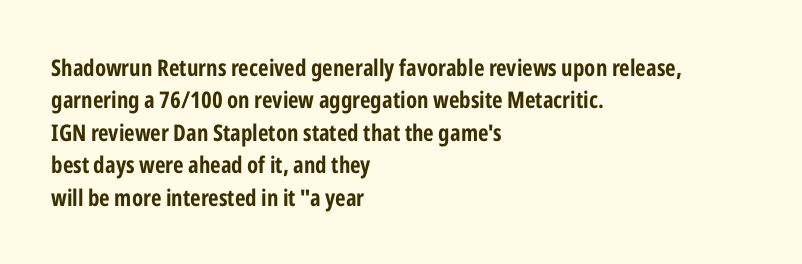
The image shows 23 px bold type, upright; set left-aligned, normal line spacing (1.41x), normal letter spacing, not underlined.
